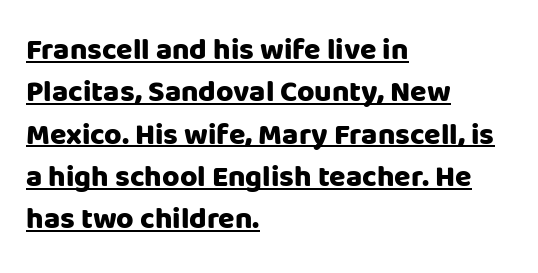
Q: Is the text bold? A: Yes.
Q: Is the text italic (slanted)? A: No, it is upright.
Q: Is the typeface a serif or a sans-serif typeface? A: Sans-serif.
Q: Is the text underlined? A: Yes.
Q: How is the paragraph aligned? A: Left-aligned.
Q: Is the spacing between letters normal or unusually wide? A: Normal.
Q: Is the spacing between lines tight, normal or loose? A: Normal.
Q: Width (condensed, normal, or wide)? A: Normal.
Q: Stroke contrast? A: Low.
Q: x-height? A: Large.
Q: Monospaced? A: No.
